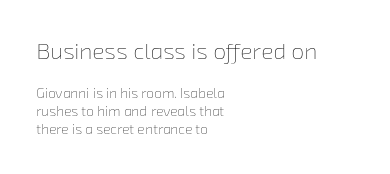
Q: Is the text bold? A: No.
Q: Is the text underlined? A: No.
Q: How is the paragraph aligned? A: Left-aligned.
Q: Is the spacing between letters normal or unusually wide? A: Normal.
Q: Is the spacing between lines tight, normal or loose? A: Normal.
Q: Which block of text is set in a larger size, the first (top) or the second (bottom)? A: The first (top) one.
